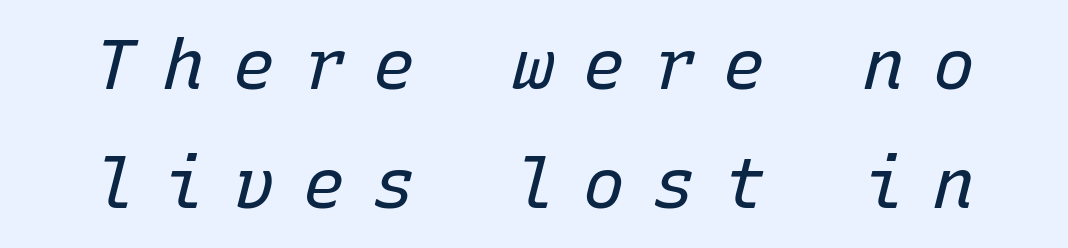
The image shows 70 px regular-weight type, italic (leaning right), monospaced; set normal line spacing (1.7x), unusually wide letter spacing (+0.4 em), not underlined; low stroke contrast and a medium x-height.
